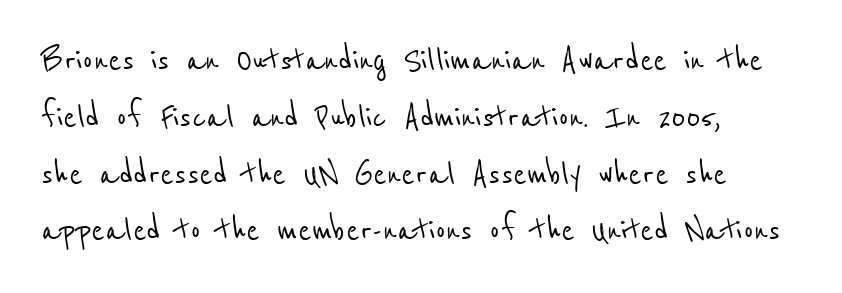
Descenders are the only things crossing below the line. A student would call this left alignment; a typographer would say flush left, rag right. You can tell from the bare stems that sans-serif type was used. The rendering uses natural spacing where letterforms have individual widths. Each word holds together tightly as a unit, with standard inter-letter gaps. Notice how descenders clear the ascenders below comfortably — that's standard leading.
